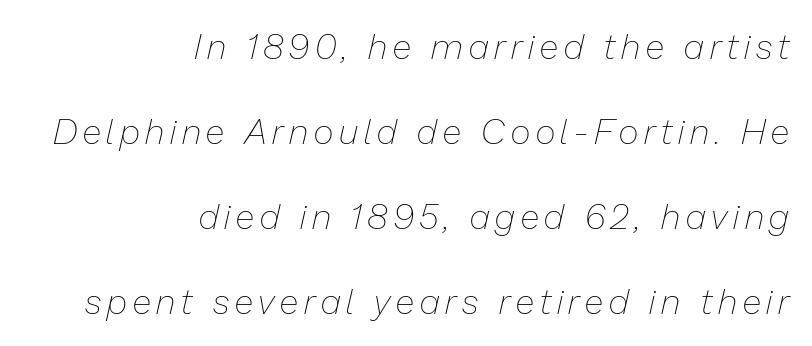
Quick note: italic. Vertical spacing — loose. A light-to-regular cut is what we see here. This sample has the flowing, uneven cadence of proportional lettering. Which margin do the lines hug? The right one — the left edge is uneven.
